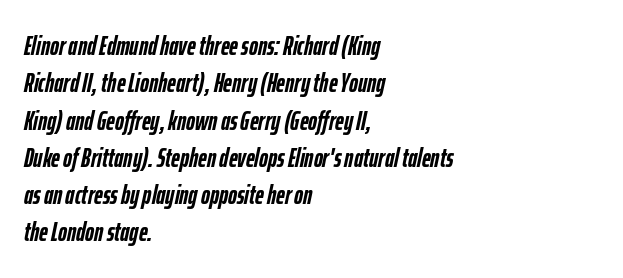
The image shows 27 px bold type, italic (leaning right); set left-aligned, normal line spacing (1.38x), normal letter spacing, not underlined.
